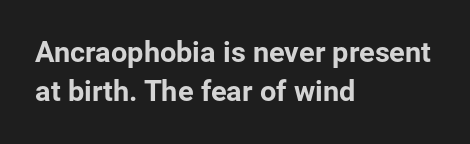
{"serif": "no", "italic": "no", "width": "normal", "stroke_contrast": "low", "x_height": "medium", "monospaced": "no", "underline": "no", "align": "left", "line_spacing": "normal", "line_spacing_ratio": 1.34, "letter_spacing": "normal", "letter_spacing_em": 0.0, "glyph_px": 29}
